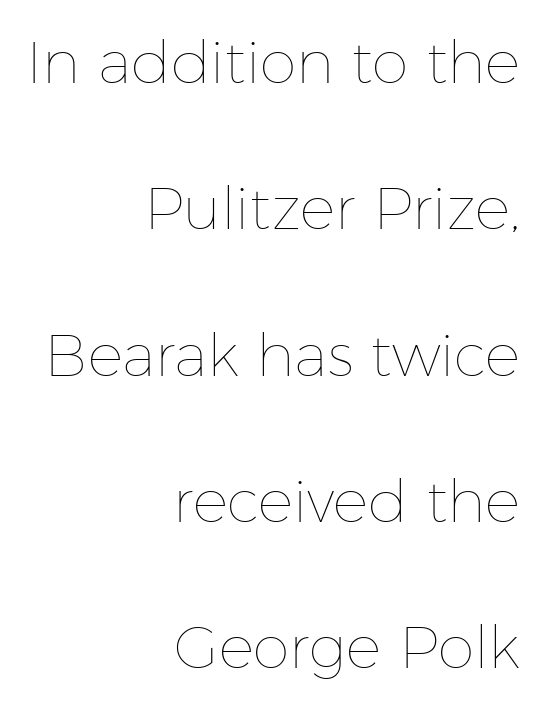
{"italic": "no", "bold": "no", "weight": "thin", "width": "normal", "stroke_contrast": "low", "x_height": "medium", "monospaced": "no", "underline": "no", "align": "right", "line_spacing": "loose", "line_spacing_ratio": 2.48, "letter_spacing": "normal", "letter_spacing_em": 0.0, "glyph_px": 59}
